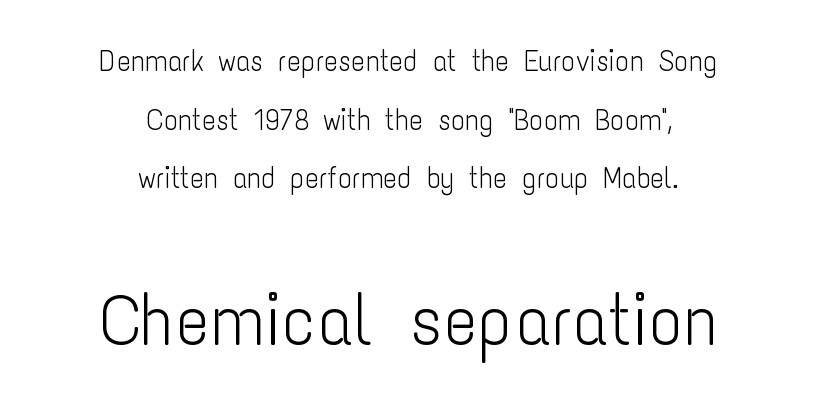
Q: Is the text bold? A: No.
Q: Is the text italic (slanted)? A: No, it is upright.
Q: Is the typeface a serif or a sans-serif typeface? A: Sans-serif.
Q: Is the text underlined? A: No.
Q: How is the paragraph aligned? A: Centered.
Q: Is the spacing between letters normal or unusually wide? A: Normal.
Q: Is the spacing between lines tight, normal or loose? A: Loose.
Q: Which block of text is set in a larger size, the first (top) or the second (bottom)? A: The second (bottom) one.
Q: Width (condensed, normal, or wide)? A: Condensed.
Q: Stroke contrast? A: Low.
Q: x-height? A: Medium.
Q: Monospaced? A: No.
